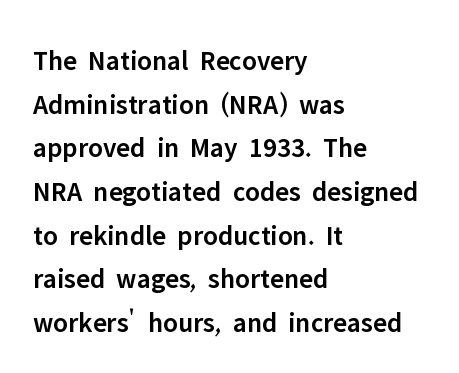
The space directly below the letters is spotless. Each new line begins a customary step beneath the previous one. On the weight axis this lands at semibold, roughly 600. You could not count columns in this text — the font is proportionally spaced.
